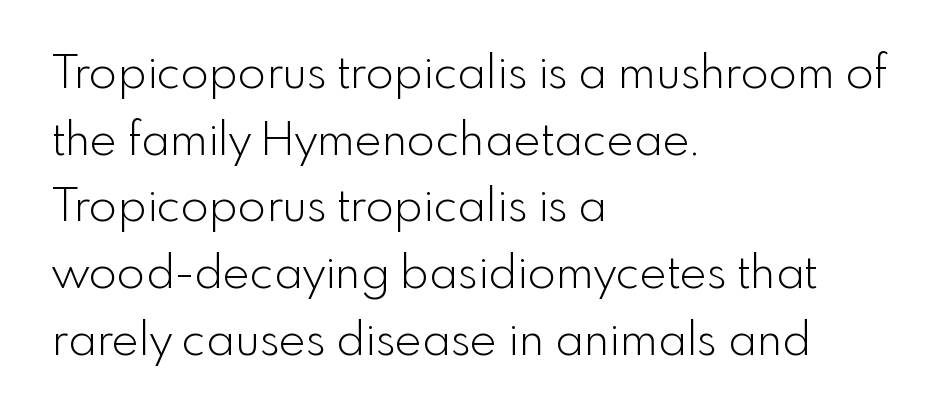
{"serif": "no", "italic": "no", "bold": "no", "weight": "light", "width": "normal", "x_height": "small", "monospaced": "no", "underline": "no", "align": "left", "line_spacing": "normal", "line_spacing_ratio": 1.45, "letter_spacing": "normal", "letter_spacing_em": 0.0, "glyph_px": 46}
